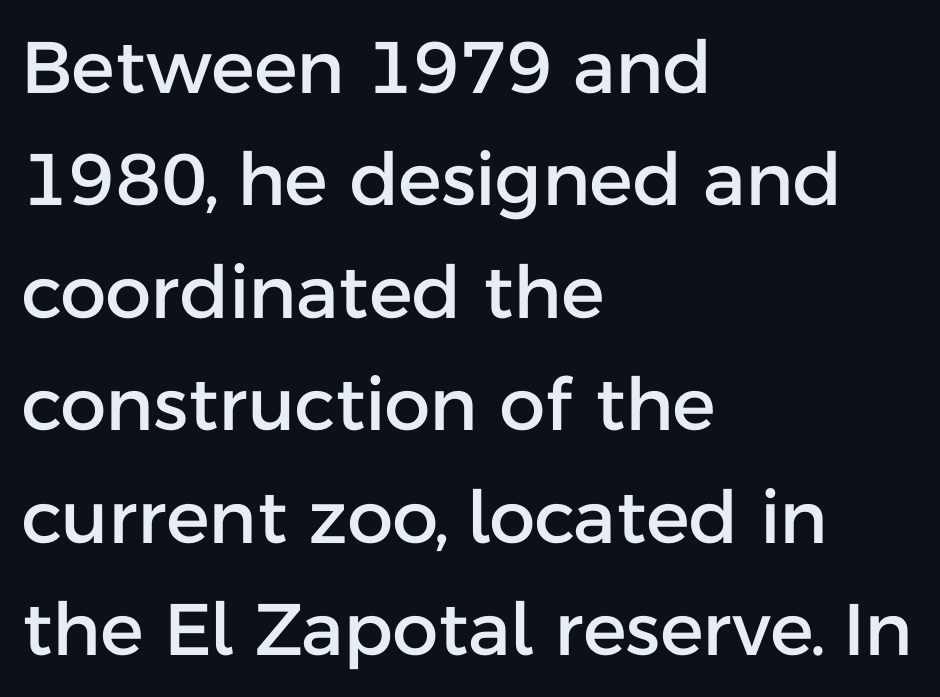
The image shows 73 px sans-serif type, upright; set left-aligned, normal line spacing (1.54x), normal letter spacing, not underlined; low stroke contrast and a medium x-height.
